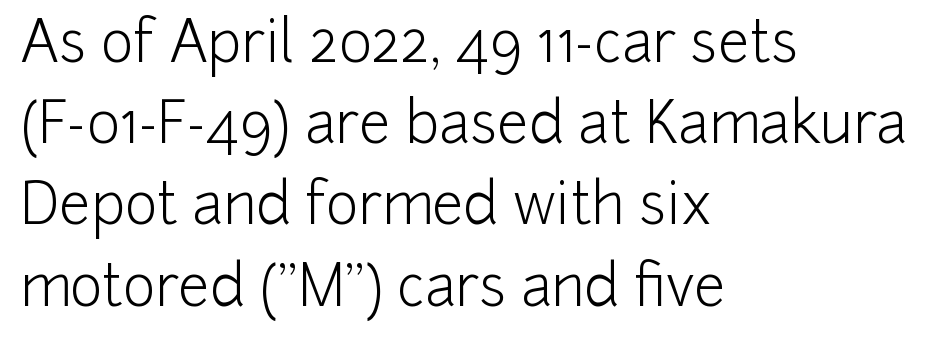
Q: Is the text bold? A: No.
Q: Is the text italic (slanted)? A: No, it is upright.
Q: Is the typeface a serif or a sans-serif typeface? A: Sans-serif.
Q: Is the text underlined? A: No.
Q: How is the paragraph aligned? A: Left-aligned.
Q: Is the spacing between letters normal or unusually wide? A: Normal.
Q: Is the spacing between lines tight, normal or loose? A: Normal.
Q: Width (condensed, normal, or wide)? A: Normal.
Q: Stroke contrast? A: Low.
Q: x-height? A: Medium.
Q: Monospaced? A: No.
